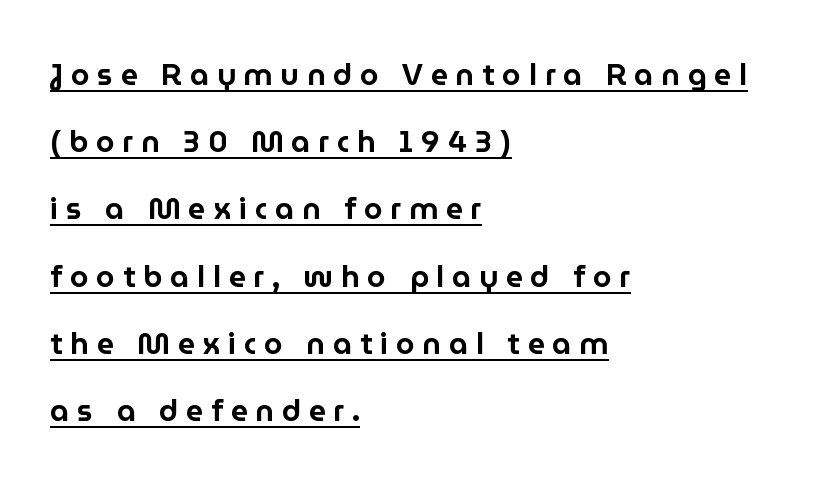
Q: Is the text italic (slanted)? A: No, it is upright.
Q: Is the typeface a serif or a sans-serif typeface? A: Sans-serif.
Q: Is the text underlined? A: Yes.
Q: How is the paragraph aligned? A: Left-aligned.
Q: Is the spacing between letters normal or unusually wide? A: Unusually wide.
Q: Is the spacing between lines tight, normal or loose? A: Loose.
Q: Width (condensed, normal, or wide)? A: Normal.
Q: Stroke contrast? A: Low.
Q: x-height? A: Medium.
Q: Monospaced? A: No.
